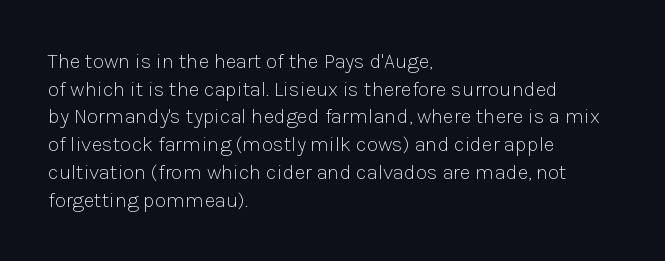
Every stem runs plumb, perpendicular to the baseline. Leftover space on each line is placed entirely after the last word. Check the space under the baseline: it is left empty. This reads as an unemphasized weight, regular at the heaviest. Caption: standard tracking, unaltered.
